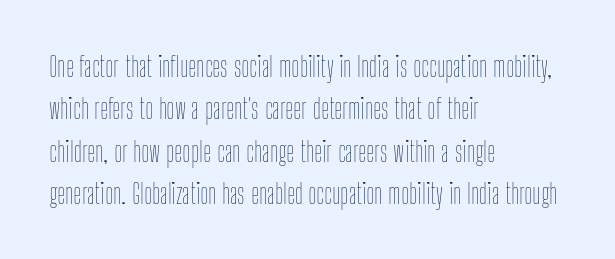
Notice how the stems are strictly vertical — no italics here. The rendering uses natural spacing where letterforms have individual widths. Evenly set lines give the paragraph a standard silhouette. Glance below the letters and you will spot only blank space. Typeset ragged right — the left edge is the straight one. The strokes carry an ordinary text weight at most.
